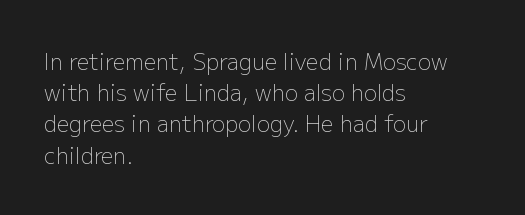
Q: Is the text bold? A: No.
Q: Is the text italic (slanted)? A: No, it is upright.
Q: Is the text underlined? A: No.
Q: How is the paragraph aligned? A: Left-aligned.
Q: Is the spacing between letters normal or unusually wide? A: Normal.
Q: Is the spacing between lines tight, normal or loose? A: Normal.
